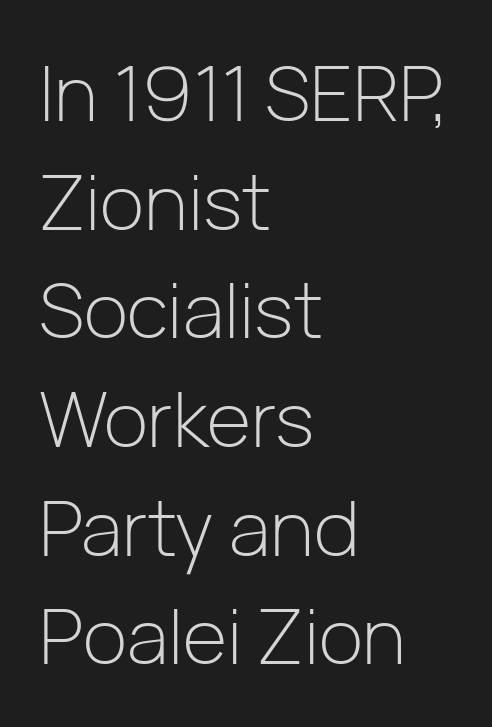
The rendering shows plain stroke endings on the letterforms — a sans-serif design. The text block is weighted toward the left margin, trailing off unevenly rightward. Observe the ordinary spacing: letters are neighbours, not strangers. Just letters on the line, the space beneath them empty.
